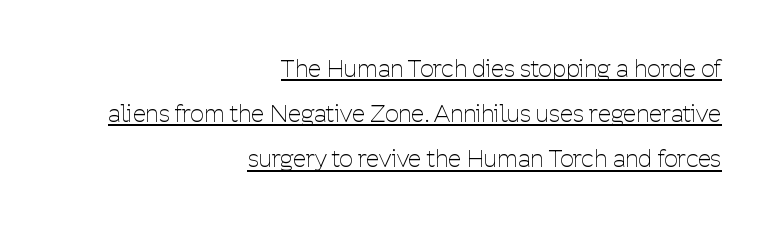
{"italic": "no", "bold": "no", "underline": "yes", "align": "right", "line_spacing_ratio": 1.88, "letter_spacing": "normal", "letter_spacing_em": 0.0, "glyph_px": 24}
